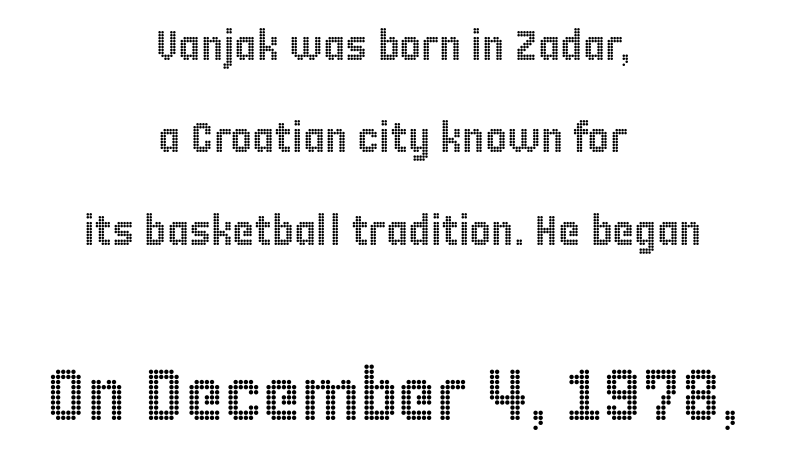
The image shows 73 px condensed type, upright; set centered, loose line spacing (2.2x), normal letter spacing, not underlined; the second (bottom) block is 1.74x larger; a large x-height.
